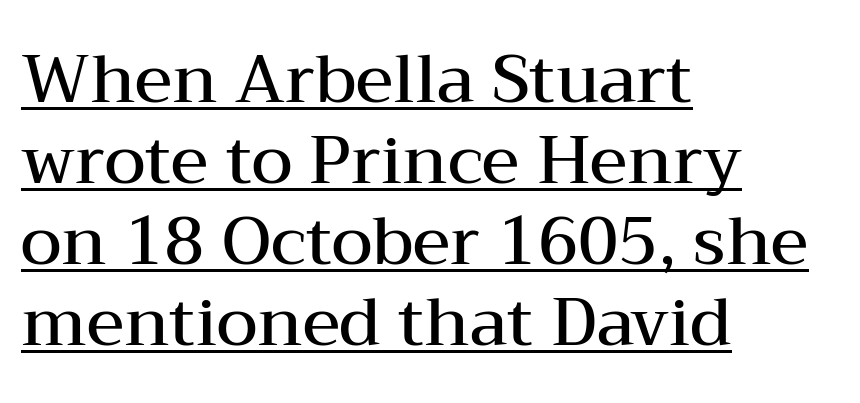
These lines are composed in type with serifs. Summary of weight: moderately heavy, a semibold. The ragged edge is on the right, which tells us the setting is flush left. Varying glyph widths throughout — classic text-font behaviour. Here the glyphs are tracked normally, forming tight word shapes. Do the letters lean? They stand straight.
